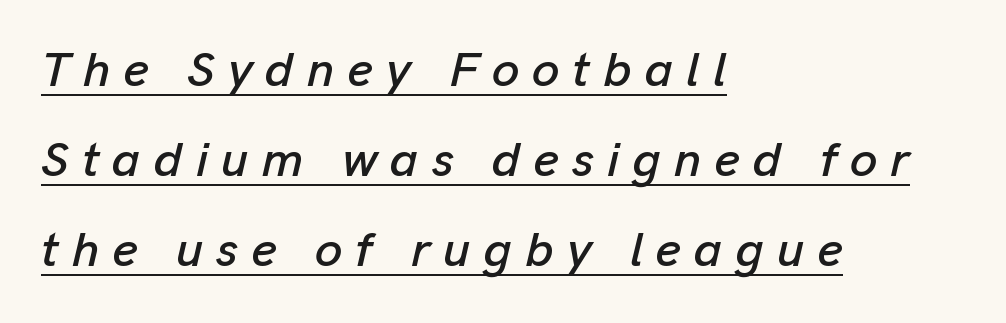
A student would call this left alignment; a typographer would say flush left, rag right. Display-style spreading of the glyphs; the letterfit is very open. Looking at the ascenders, they clearly lean. You can see a thin bar hugging the bottom of the glyphs. Note the varied advance widths — an 'i' is clearly narrower than an 'm'.
